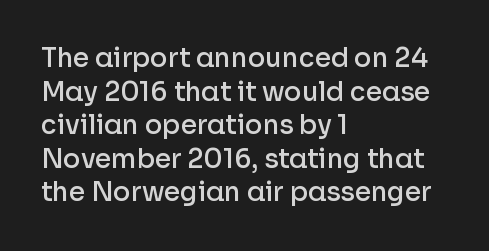
The image shows 26 px text type, upright; set left-aligned, normal line spacing (1.29x), normal letter spacing, not underlined.
